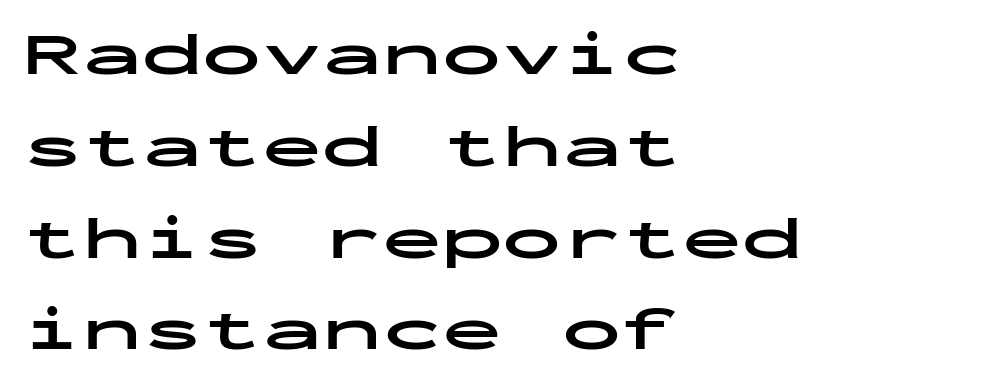
Q: Is the text bold? A: Yes.
Q: Is the text italic (slanted)? A: No, it is upright.
Q: Is the typeface a serif or a sans-serif typeface? A: Sans-serif.
Q: Is the text underlined? A: No.
Q: How is the paragraph aligned? A: Left-aligned.
Q: Is the spacing between letters normal or unusually wide? A: Normal.
Q: Is the spacing between lines tight, normal or loose? A: Normal.
Q: Width (condensed, normal, or wide)? A: Wide.
Q: Stroke contrast? A: Low.
Q: x-height? A: Medium.
Q: Monospaced? A: Yes.
